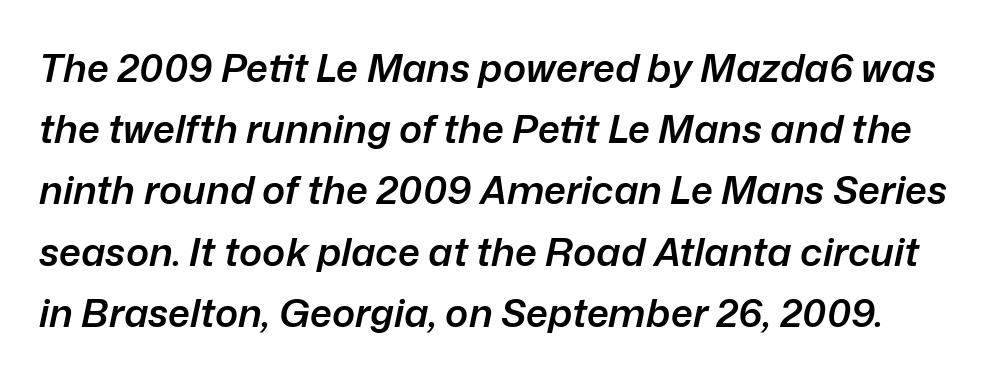
{"italic": "yes", "lean": "right", "slant_degrees": 12, "bold": "semi", "weight": "semibold", "width": "normal", "stroke_contrast": "low", "x_height": "medium", "monospaced": "no", "underline": "no", "line_spacing": "normal", "line_spacing_ratio": 1.57, "letter_spacing": "normal", "letter_spacing_em": 0.0, "glyph_px": 39}
